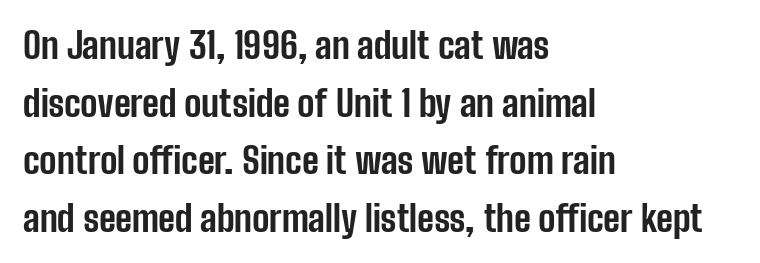
{"serif": "no", "italic": "no", "bold": "yes", "weight": "bold", "width": "condensed", "stroke_contrast": "low", "x_height": "medium", "monospaced": "no", "underline": "no", "align": "left", "line_spacing": "normal", "line_spacing_ratio": 1.6, "letter_spacing": "normal", "letter_spacing_em": 0.0, "glyph_px": 36}
